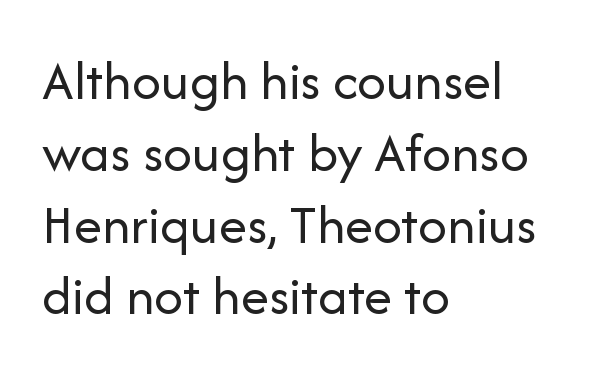
{"serif": "no", "italic": "no", "bold": "no", "weight": "regular", "width": "normal", "stroke_contrast": "low", "x_height": "medium", "monospaced": "no", "underline": "no", "align": "left", "line_spacing": "normal", "line_spacing_ratio": 1.26, "letter_spacing": "normal", "letter_spacing_em": 0.0, "glyph_px": 57}
